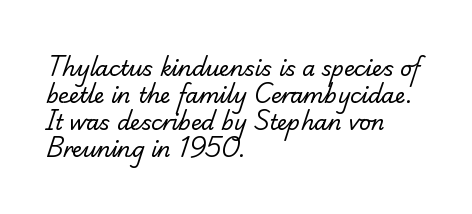
Letters have the restrained weight of plain body copy at most. The letters sit at their default tracking, neither squeezed nor spread. One-word summary of the alignment: left. Descenders hang freely into open space.
